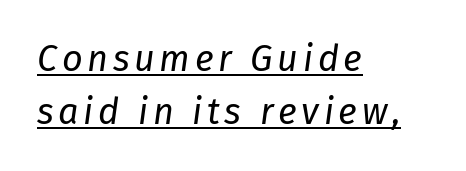
The setting favours the left margin, as ordinary paragraphs usually do. Compared with typical paragraphs, the rows here are spaced about the same. The lettering is marked with a stroke running underneath it. Is this a fixed-width face? No — the glyphs have proportional, varying widths.
